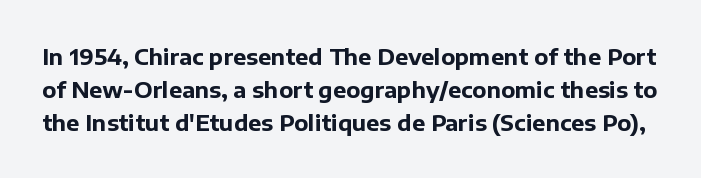
The passage shown has conventional tracking throughout. The letters stand upright; this is a roman face. Beneath every word, the page is bare. In terms of weight, the rendering is a true, heavy bold. The vertical gap from one line to the next is medium.
